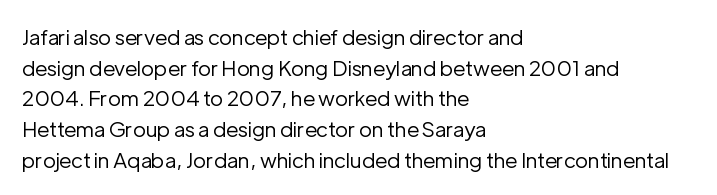
The image shows 21 px text type, upright; set left-aligned, normal line spacing (1.46x), normal letter spacing, not underlined.
